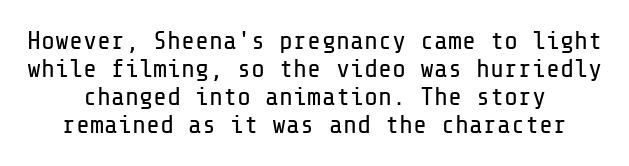
The image shows 26 px text type, upright; set centered, tight line spacing (1.08x), normal letter spacing, not underlined.
